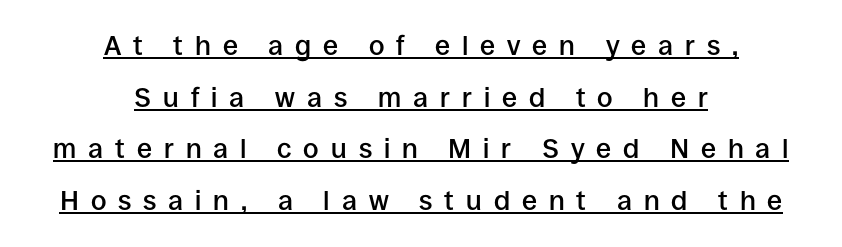
The tracking jumps out immediately: characters are airy and widely separated. Posture: vertical. These lines stack symmetrically, like a column narrowing and widening about its center. Firm but not heavy-handed strokes: this text is semibold.
